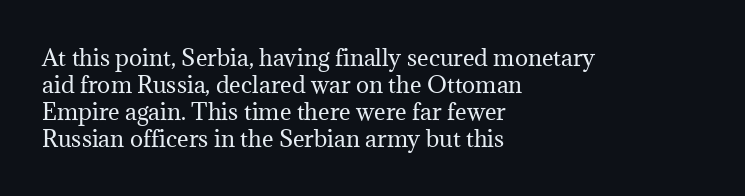
{"italic": "no", "bold": "no", "underline": "no", "align": "left", "line_spacing_ratio": 1.22, "letter_spacing": "normal", "letter_spacing_em": 0.0, "glyph_px": 22}
